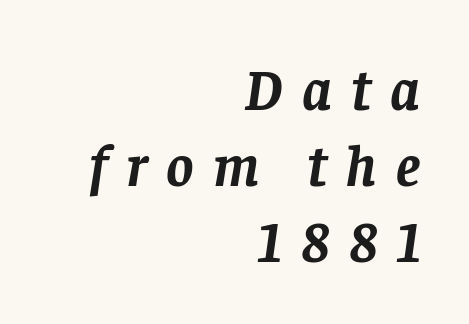
The image shows 58 px semibold serif type, italic (leaning right); set right-aligned, normal line spacing (1.31x), unusually wide letter spacing (+0.33 em), not underlined; low stroke contrast and a large x-height.
